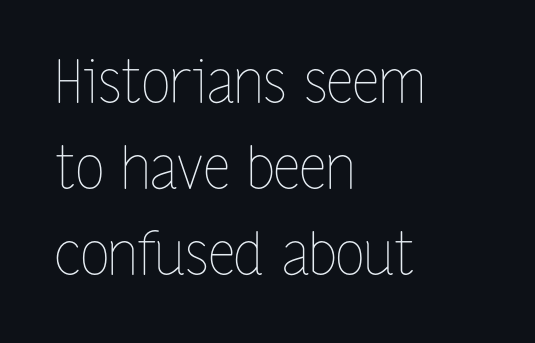
Q: Is the text bold? A: No.
Q: Is the text italic (slanted)? A: No, it is upright.
Q: Is the text underlined? A: No.
Q: How is the paragraph aligned? A: Left-aligned.
Q: Is the spacing between letters normal or unusually wide? A: Normal.
Q: Is the spacing between lines tight, normal or loose? A: Normal.
Q: Width (condensed, normal, or wide)? A: Condensed.
Q: Stroke contrast? A: Low.
Q: x-height? A: Medium.
Q: Monospaced? A: No.
